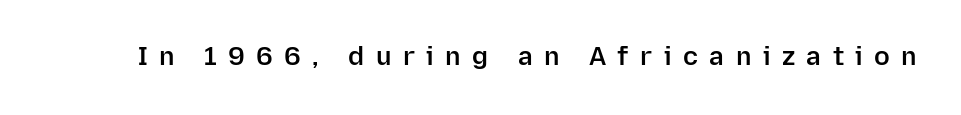
{"italic": "no", "bold": "semi", "underline": "no", "letter_spacing": "wide", "letter_spacing_em": 0.44, "glyph_px": 26}
